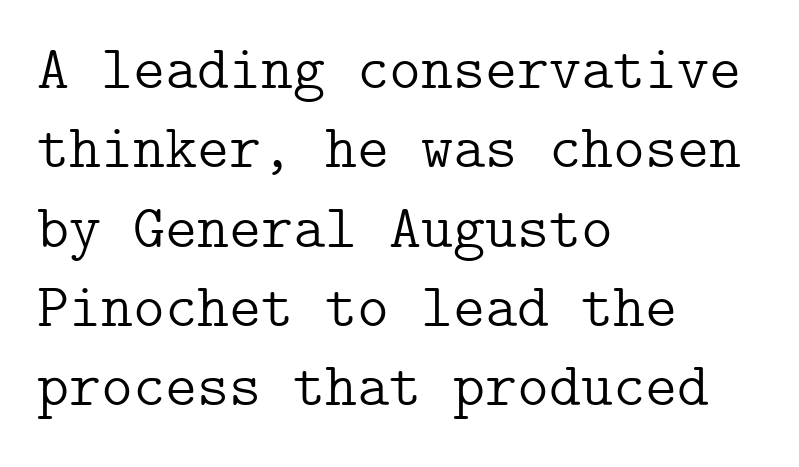
Q: Is the text bold? A: No.
Q: Is the text italic (slanted)? A: No, it is upright.
Q: Is the typeface a serif or a sans-serif typeface? A: Serif.
Q: Is the text underlined? A: No.
Q: How is the paragraph aligned? A: Left-aligned.
Q: Is the spacing between letters normal or unusually wide? A: Normal.
Q: Is the spacing between lines tight, normal or loose? A: Normal.
Q: Width (condensed, normal, or wide)? A: Normal.
Q: Stroke contrast? A: Low.
Q: x-height? A: Medium.
